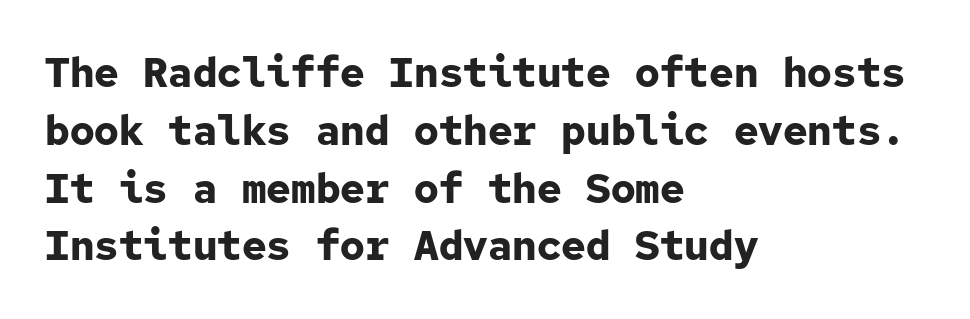
Q: Is the text bold? A: Yes.
Q: Is the text italic (slanted)? A: No, it is upright.
Q: Is the typeface a serif or a sans-serif typeface? A: Sans-serif.
Q: Is the text underlined? A: No.
Q: How is the paragraph aligned? A: Left-aligned.
Q: Is the spacing between letters normal or unusually wide? A: Normal.
Q: Is the spacing between lines tight, normal or loose? A: Normal.
Q: Width (condensed, normal, or wide)? A: Normal.
Q: Stroke contrast? A: Low.
Q: x-height? A: Medium.
Q: Monospaced? A: Yes.
